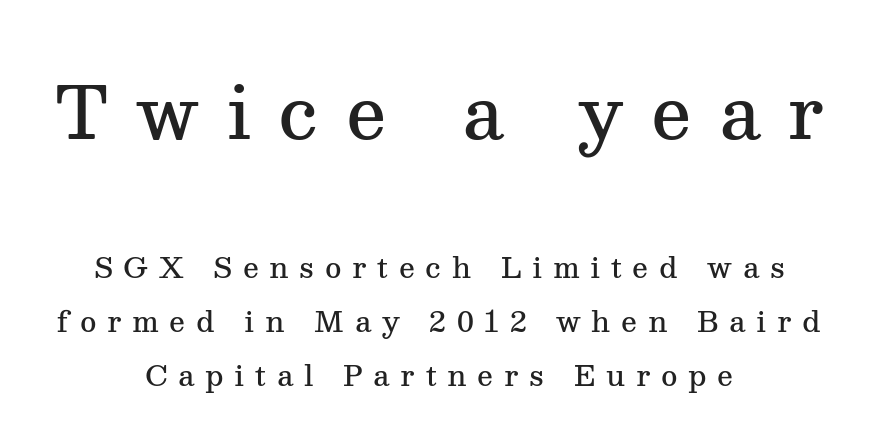
It's the straight-up-and-down kind of type. Any mark beneath the type? The region is blank. The designer gave the opening block more size than the closing block. You could only call the tracking loose — the letters float apart.
